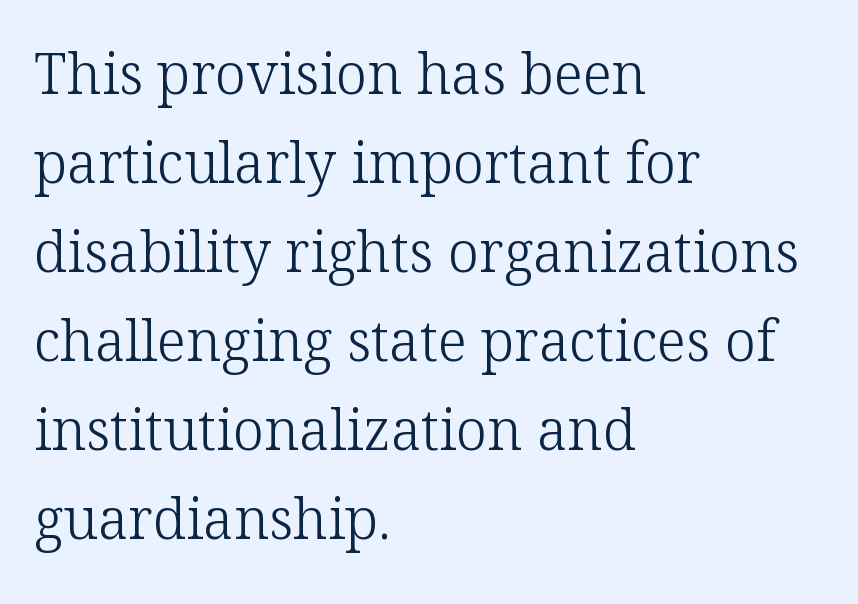
The image shows 56 px light serif type, upright; set left-aligned, normal line spacing (1.59x), normal letter spacing, not underlined; low stroke contrast and a medium x-height.
